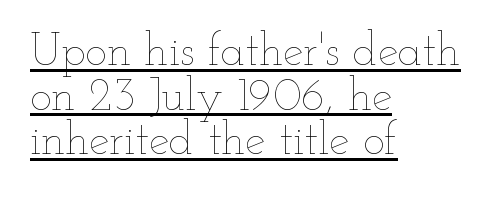
{"italic": "no", "bold": "no", "weight": "thin", "width": "wide", "stroke_contrast": "low", "x_height": "small", "monospaced": "no", "underline": "yes", "align": "left", "line_spacing": "tight", "line_spacing_ratio": 0.97, "letter_spacing": "normal", "letter_spacing_em": 0.0, "glyph_px": 46}
